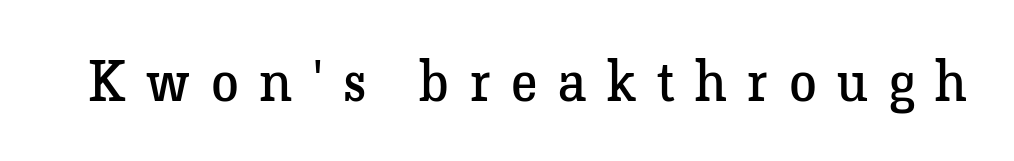
{"serif": "yes", "italic": "no", "bold": "no", "weight": "regular", "width": "normal", "stroke_contrast": "low", "x_height": "medium", "monospaced": "no", "underline": "no", "letter_spacing": "wide", "letter_spacing_em": 0.37, "glyph_px": 56}
